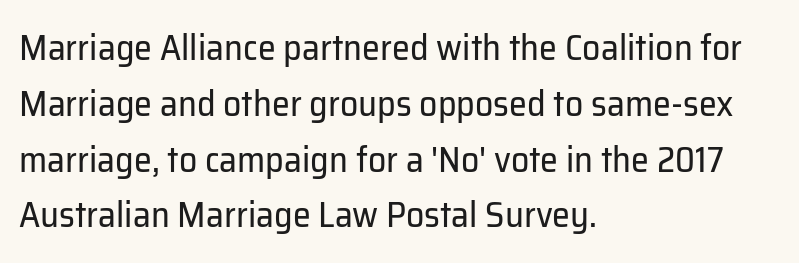
Each row of text sits above clean, open space. Vertically, the passage feels balanced, rows spaced as you'd expect. The letters carry no serifs — their stems end cleanly without finishing strokes. Left-aligned paragraph, ragged on the right. The specimen reads as upright at a glance.
